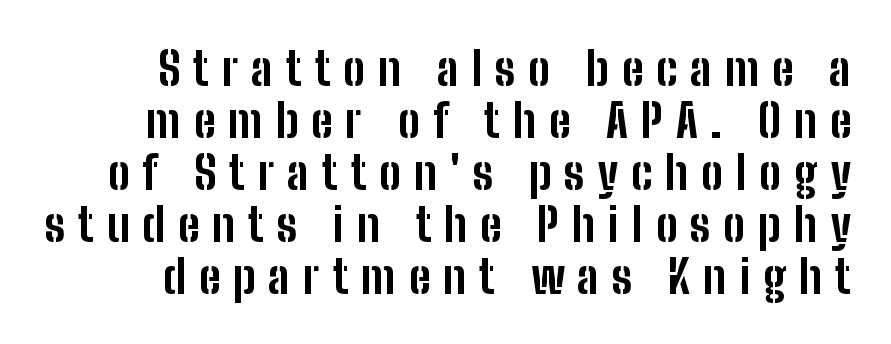
These lines are rendered in a variable-pitch font. Note: no serifs on the glyphs. Is the type bold? Yes — the strokes are clearly thick and heavy. Someone cranked the tracking dial way up on this one. The designer dialed line spacing down below the default.
